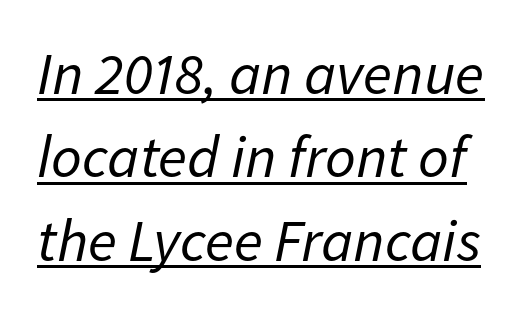
Q: Is the text bold? A: No.
Q: Is the text italic (slanted)? A: Yes, it leans right by about 11 degrees.
Q: Is the text underlined? A: Yes.
Q: Is the spacing between letters normal or unusually wide? A: Normal.
Q: Is the spacing between lines tight, normal or loose? A: Normal.
Q: Width (condensed, normal, or wide)? A: Normal.
Q: Stroke contrast? A: Low.
Q: x-height? A: Medium.
Q: Monospaced? A: No.
